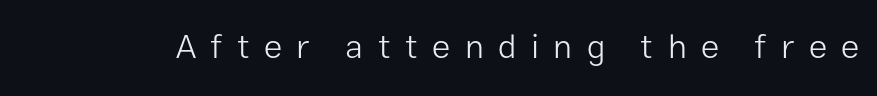
Rule under the text: the space is simply empty. Are there feet on the stems? There aren't — it's a sans. This sample has the flowing, uneven cadence of proportional lettering. The letterforms stand isolated, each surrounded by extra space. The characters are drawn with everyday or finer stroke widths.
